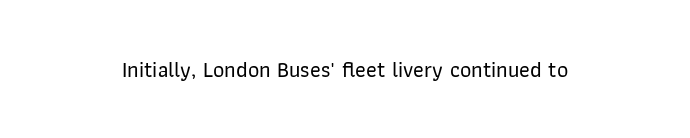
Q: Is the text italic (slanted)? A: No, it is upright.
Q: Is the text underlined? A: No.
Q: Is the spacing between letters normal or unusually wide? A: Normal.
